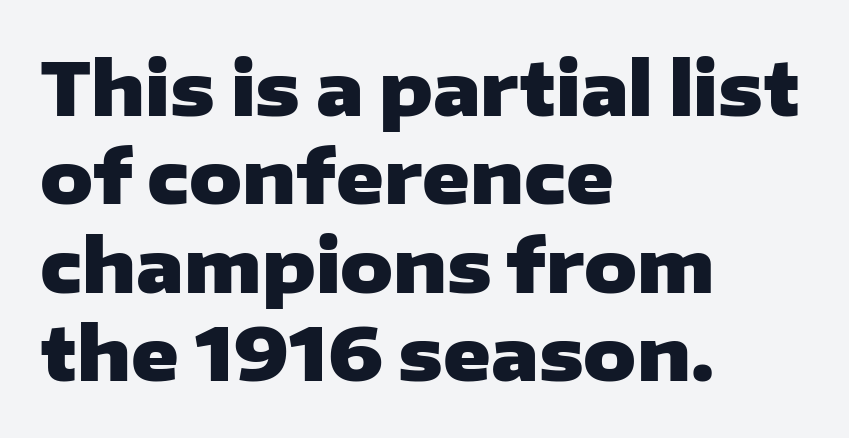
The letters are bold, with thick, heavy strokes. Nothing unusual about the tracking: characters are spaced as the font intends. A roman cut, with each character standing at attention. The passage shown is typeset with a sans-serif family. The compositor pushed each line to the left boundary. Spacing verdict: proportional, widths tailored to each character.
